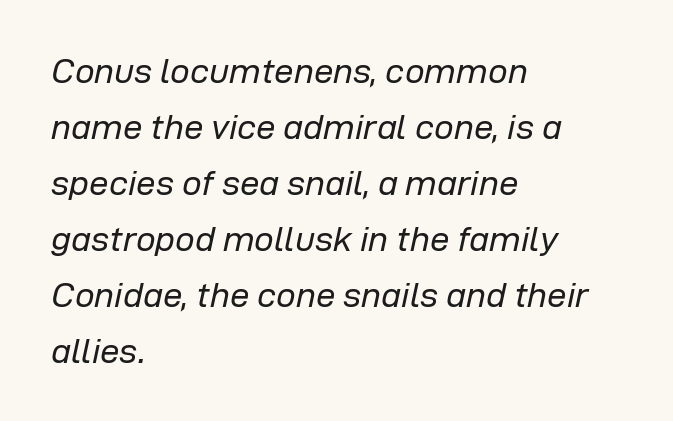
The specimen omits any rule beneath the text block's lines. The lines in this sample share a left origin and differ only in where they stop. One glance says typical: line gaps are just what's usual. Words appear dense and cohesive because spacing is normal.
